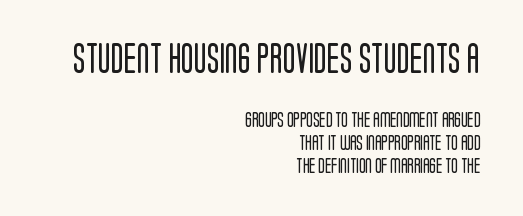
Q: Is the text bold? A: No.
Q: Is the text italic (slanted)? A: No, it is upright.
Q: Is the typeface a serif or a sans-serif typeface? A: Sans-serif.
Q: Is the text underlined? A: No.
Q: How is the paragraph aligned? A: Right-aligned.
Q: Is the spacing between letters normal or unusually wide? A: Normal.
Q: Is the spacing between lines tight, normal or loose? A: Normal.
Q: Which block of text is set in a larger size, the first (top) or the second (bottom)? A: The first (top) one.
Q: Width (condensed, normal, or wide)? A: Condensed.
Q: Stroke contrast? A: Low.
Q: x-height? A: Large.
Q: Monospaced? A: No.
